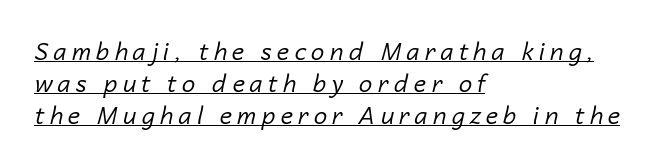
The image shows 24 px text type, italic (leaning right); set left-aligned, normal line spacing (1.34x), unusually wide letter spacing (+0.22 em), underlined.
